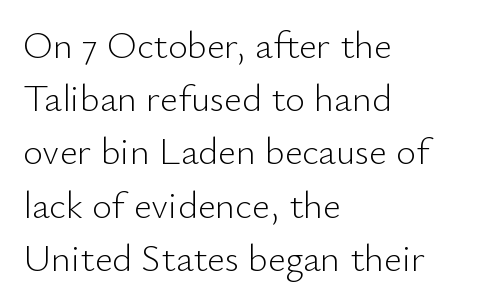
Q: Is the text bold? A: No.
Q: Is the text italic (slanted)? A: No, it is upright.
Q: Is the typeface a serif or a sans-serif typeface? A: Sans-serif.
Q: Is the text underlined? A: No.
Q: How is the paragraph aligned? A: Left-aligned.
Q: Is the spacing between letters normal or unusually wide? A: Normal.
Q: Is the spacing between lines tight, normal or loose? A: Normal.
Q: Width (condensed, normal, or wide)? A: Normal.
Q: Stroke contrast? A: Low.
Q: x-height? A: Small.
Q: Monospaced? A: No.
